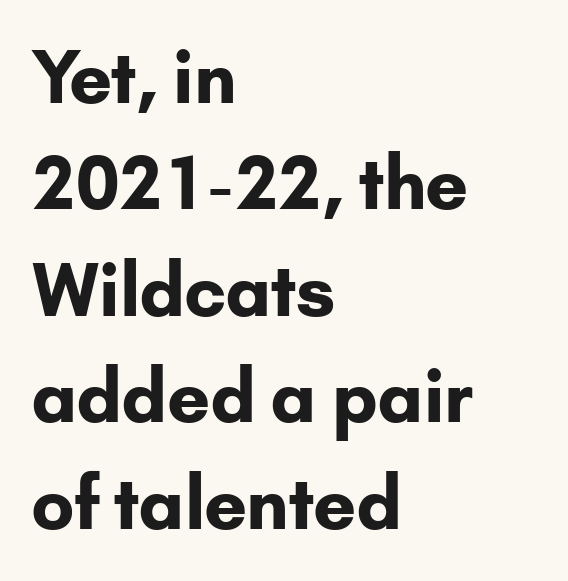
Q: Is the text bold? A: Yes.
Q: Is the text italic (slanted)? A: No, it is upright.
Q: Is the typeface a serif or a sans-serif typeface? A: Sans-serif.
Q: Is the text underlined? A: No.
Q: How is the paragraph aligned? A: Left-aligned.
Q: Is the spacing between letters normal or unusually wide? A: Normal.
Q: Is the spacing between lines tight, normal or loose? A: Normal.
Q: Width (condensed, normal, or wide)? A: Normal.
Q: Stroke contrast? A: Low.
Q: x-height? A: Small.
Q: Monospaced? A: No.
